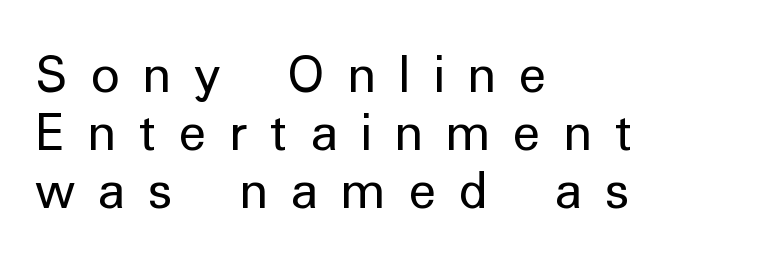
The image shows 57 px regular-weight sans-serif type, upright; set left-aligned, tight line spacing (1.02x), unusually wide letter spacing (+0.4 em), not underlined; low stroke contrast and a medium x-height.
